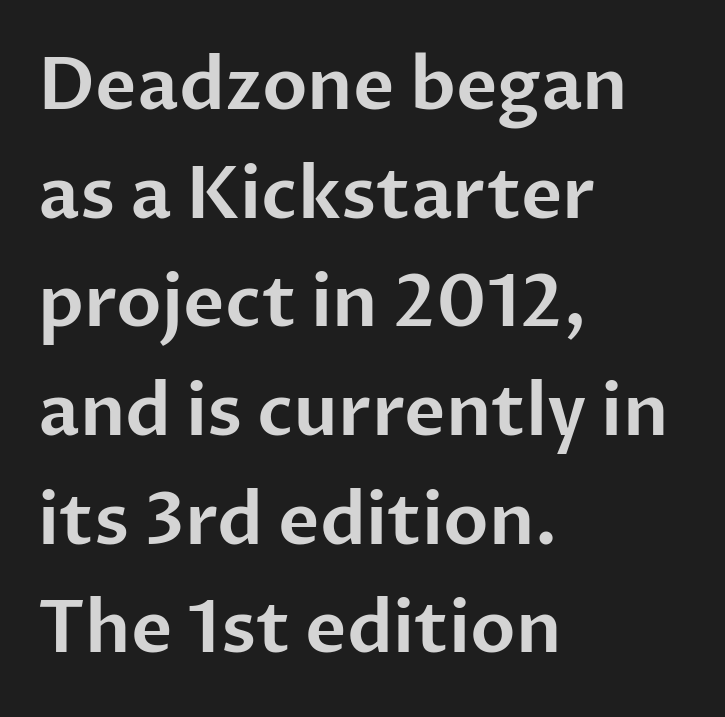
{"serif": "no", "italic": "no", "width": "normal", "stroke_contrast": "low", "x_height": "medium", "monospaced": "no", "underline": "no", "align": "left", "line_spacing": "normal", "line_spacing_ratio": 1.53, "letter_spacing": "normal", "letter_spacing_em": 0.0, "glyph_px": 71}
